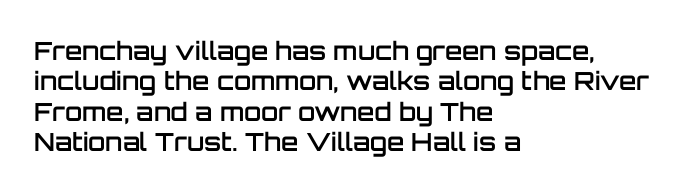
{"italic": "no", "bold": "semi", "underline": "no", "align": "left", "line_spacing_ratio": 1.22, "letter_spacing": "normal", "letter_spacing_em": 0.0, "glyph_px": 25}
